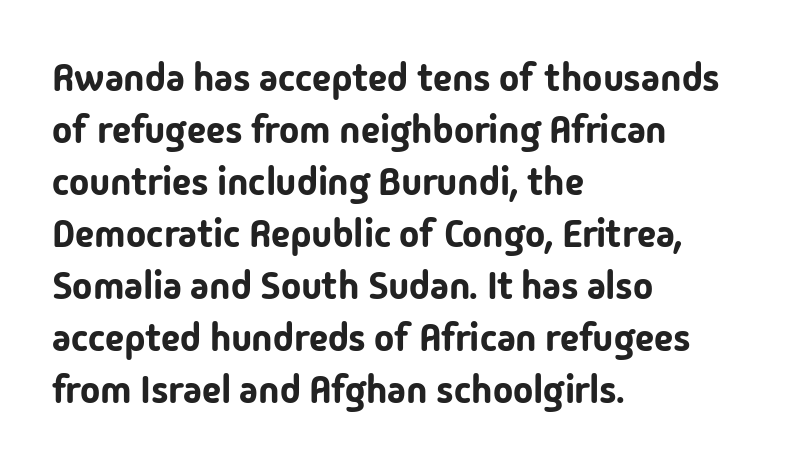
The image shows 38 px sans-serif type, upright; set left-aligned, normal line spacing (1.37x), normal letter spacing, not underlined; low stroke contrast and a medium x-height.
